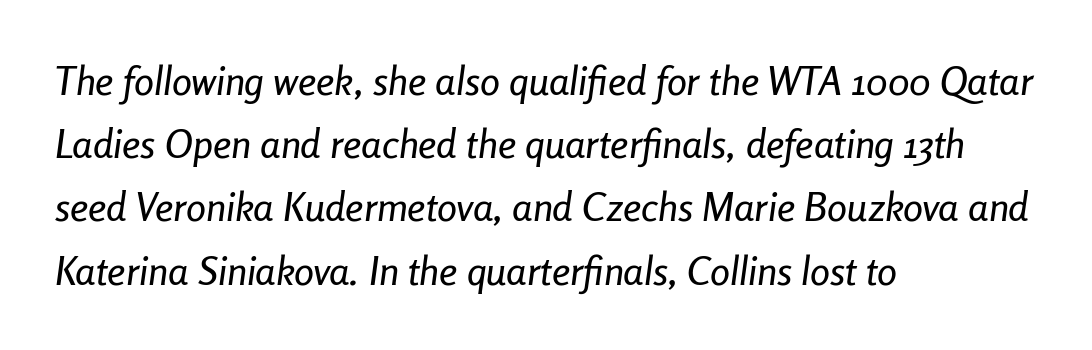
{"italic": "yes", "lean": "right", "slant_degrees": 8, "width": "condensed", "stroke_contrast": "low", "x_height": "medium", "monospaced": "no", "underline": "no", "align": "left", "line_spacing": "normal", "line_spacing_ratio": 1.58, "letter_spacing": "normal", "letter_spacing_em": 0.0, "glyph_px": 40}
